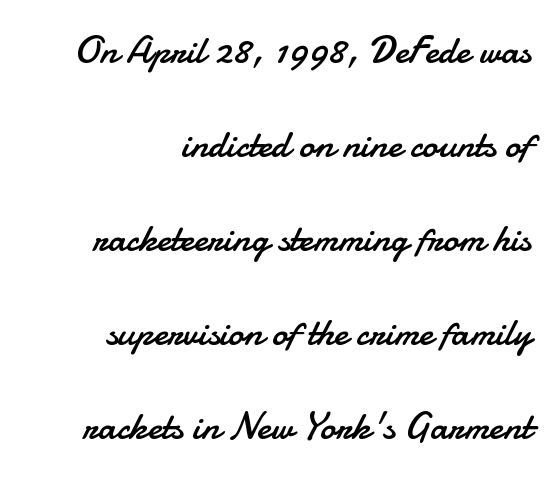
Q: Is the text bold? A: No.
Q: Is the text italic (slanted)? A: Yes.
Q: Is the typeface a serif or a sans-serif typeface? A: Sans-serif.
Q: Is the text underlined? A: No.
Q: How is the paragraph aligned? A: Right-aligned.
Q: Is the spacing between letters normal or unusually wide? A: Normal.
Q: Is the spacing between lines tight, normal or loose? A: Loose.
Q: Width (condensed, normal, or wide)? A: Normal.
Q: Stroke contrast? A: Low.
Q: x-height? A: Small.
Q: Monospaced? A: No.
